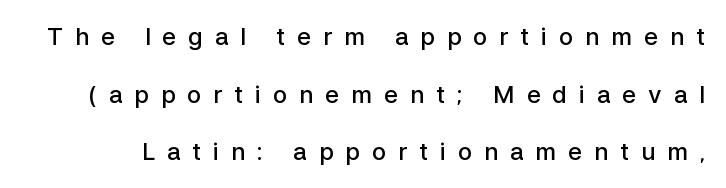
The image shows 24 px text type, upright; set loose line spacing (2.4x), unusually wide letter spacing (+0.49 em), not underlined.
